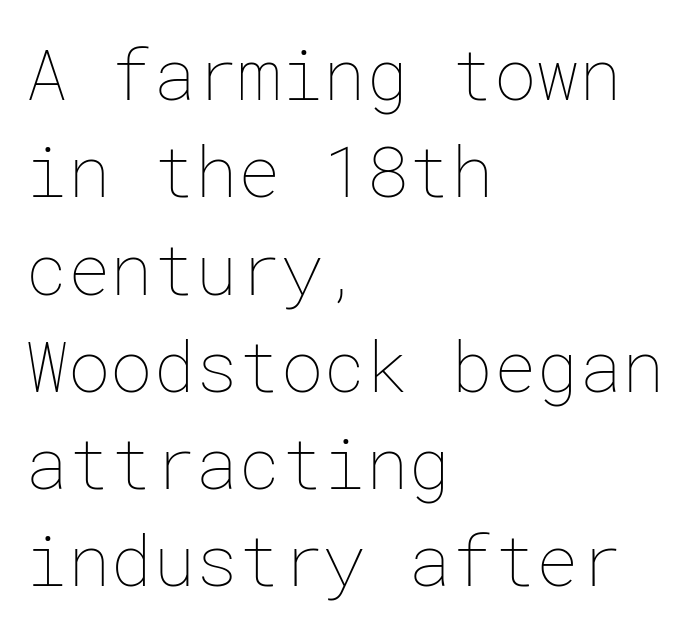
{"italic": "no", "bold": "no", "weight": "thin", "width": "normal", "stroke_contrast": "low", "x_height": "medium", "underline": "no", "align": "left", "line_spacing": "normal", "line_spacing_ratio": 1.37, "letter_spacing": "normal", "letter_spacing_em": 0.0, "glyph_px": 71}
